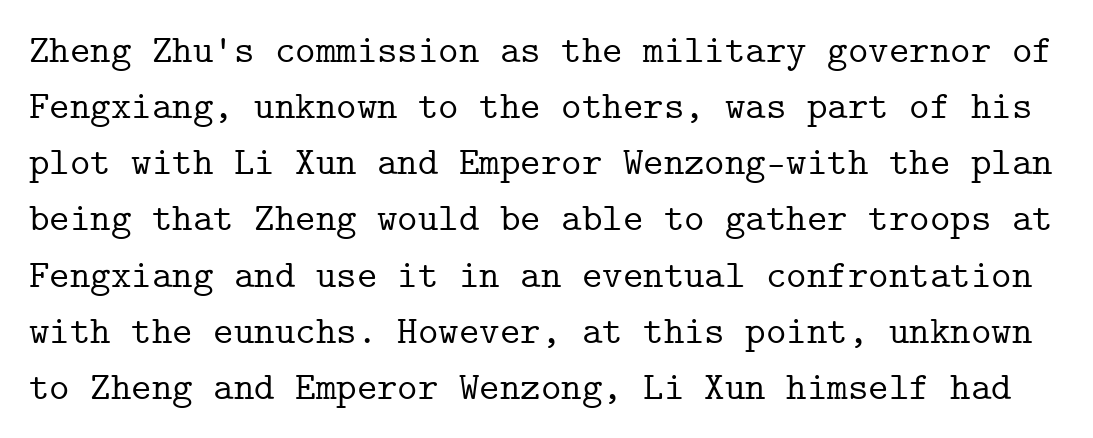
{"serif": "yes", "italic": "no", "width": "normal", "stroke_contrast": "low", "x_height": "medium", "monospaced": "yes", "underline": "no", "line_spacing": "normal", "line_spacing_ratio": 1.44, "letter_spacing": "normal", "letter_spacing_em": 0.0, "glyph_px": 39}
